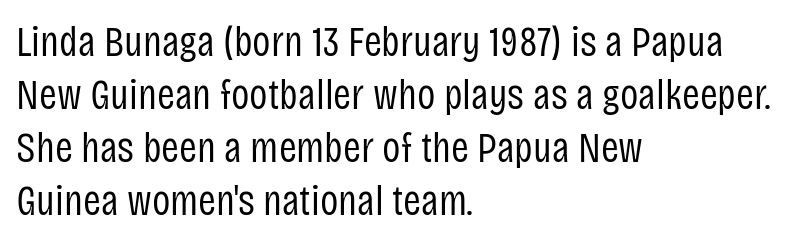
{"serif": "no", "italic": "no", "bold": "no", "weight": "regular", "width": "condensed", "stroke_contrast": "low", "x_height": "large", "monospaced": "no", "underline": "no", "align": "left", "line_spacing_ratio": 1.23, "letter_spacing": "normal", "letter_spacing_em": 0.0, "glyph_px": 43}
